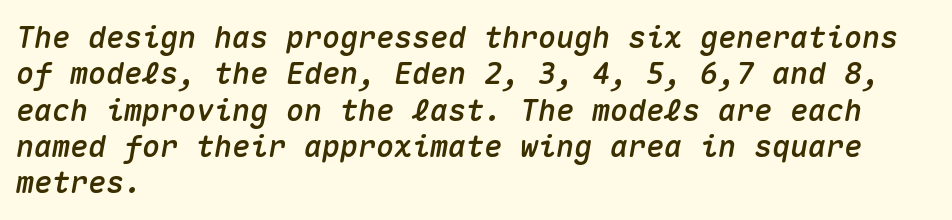
The image shows 30 px text type, italic (leaning right), monospaced; set left-aligned, line spacing 1.21x, normal letter spacing, not underlined; medium stroke contrast and a medium x-height.
